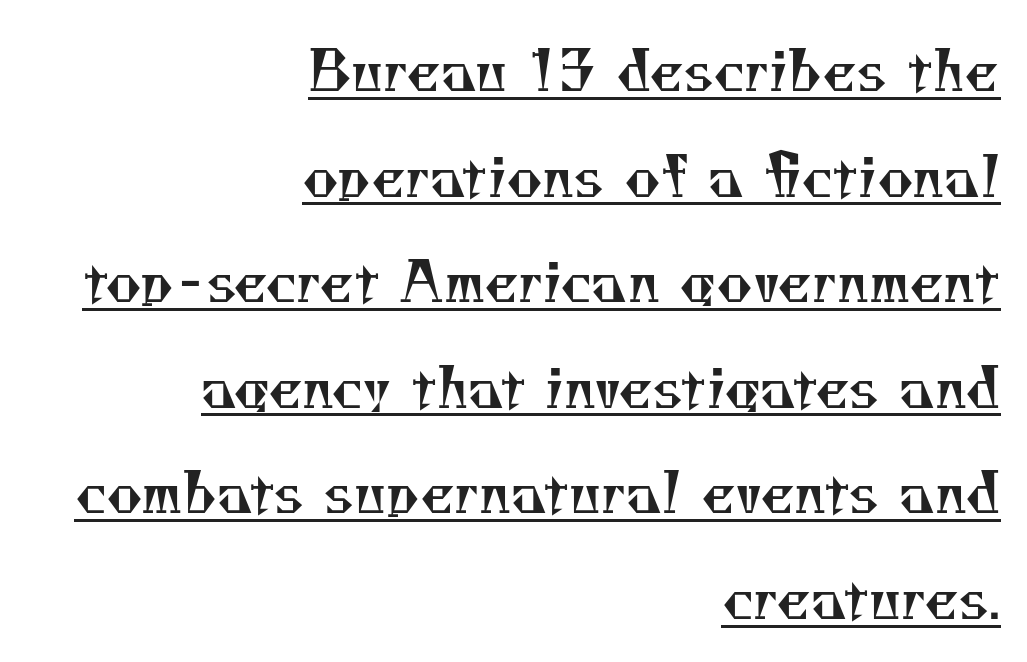
Q: Is the text bold? A: No.
Q: Is the typeface a serif or a sans-serif typeface? A: Serif.
Q: Is the text underlined? A: Yes.
Q: How is the paragraph aligned? A: Right-aligned.
Q: Is the spacing between letters normal or unusually wide? A: Normal.
Q: Is the spacing between lines tight, normal or loose? A: Loose.
Q: Width (condensed, normal, or wide)? A: Normal.
Q: Stroke contrast? A: Medium.
Q: x-height? A: Small.
Q: Monospaced? A: No.
